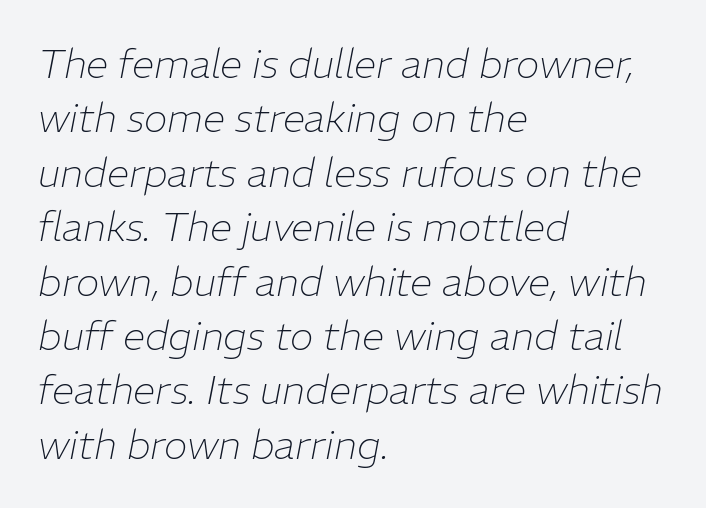
{"italic": "yes", "lean": "right", "slant_degrees": 11, "bold": "no", "weight": "thin", "width": "normal", "stroke_contrast": "low", "x_height": "medium", "monospaced": "no", "underline": "no", "align": "left", "line_spacing": "normal", "line_spacing_ratio": 1.36, "letter_spacing": "normal", "letter_spacing_em": 0.0, "glyph_px": 40}
